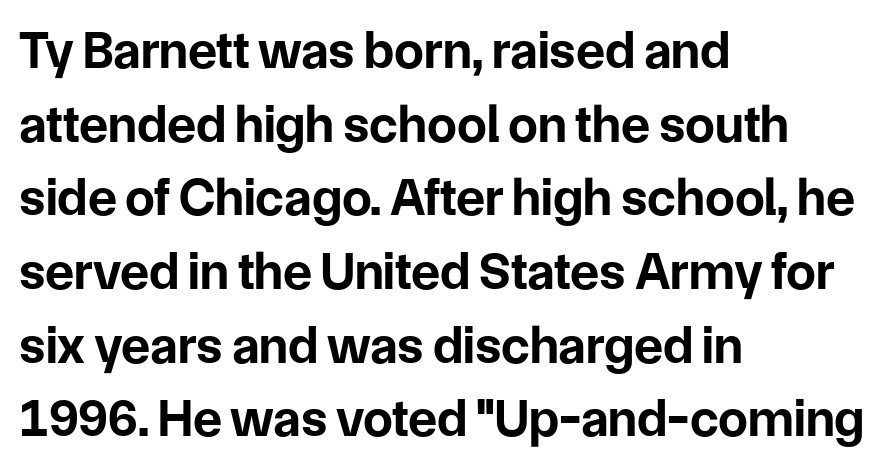
{"serif": "no", "italic": "no", "bold": "yes", "weight": "bold", "width": "normal", "stroke_contrast": "low", "x_height": "medium", "monospaced": "no", "underline": "no", "align": "left", "line_spacing": "normal", "line_spacing_ratio": 1.39, "letter_spacing": "normal", "letter_spacing_em": 0.0, "glyph_px": 53}
